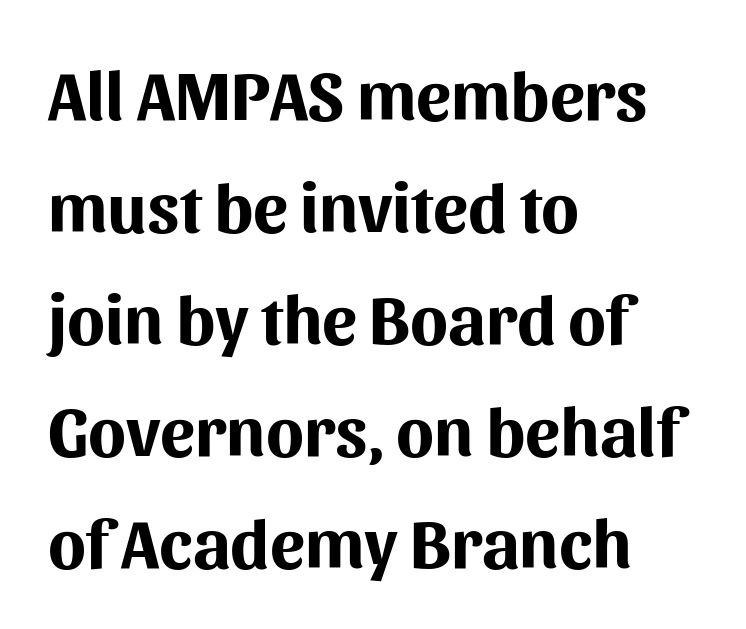
Q: Is the text bold? A: Yes.
Q: Is the text italic (slanted)? A: No, it is upright.
Q: Is the typeface a serif or a sans-serif typeface? A: Sans-serif.
Q: Is the text underlined? A: No.
Q: How is the paragraph aligned? A: Left-aligned.
Q: Is the spacing between letters normal or unusually wide? A: Normal.
Q: Is the spacing between lines tight, normal or loose? A: Normal.
Q: Width (condensed, normal, or wide)? A: Normal.
Q: Stroke contrast? A: Medium.
Q: x-height? A: Medium.
Q: Monospaced? A: No.
